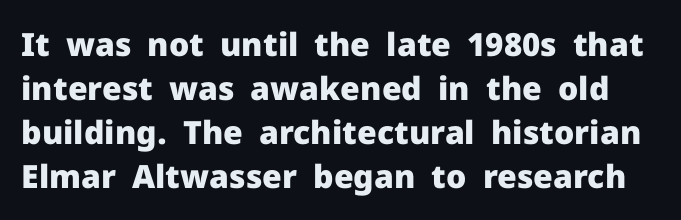
Successive baselines arrive at the customary interval. This rendering leaves character spacing at its baseline value. A typesetter would call this proportional, since set widths differ per character. Clear beneath every line of the passage. Characters remain perfectly vertical along every line.
